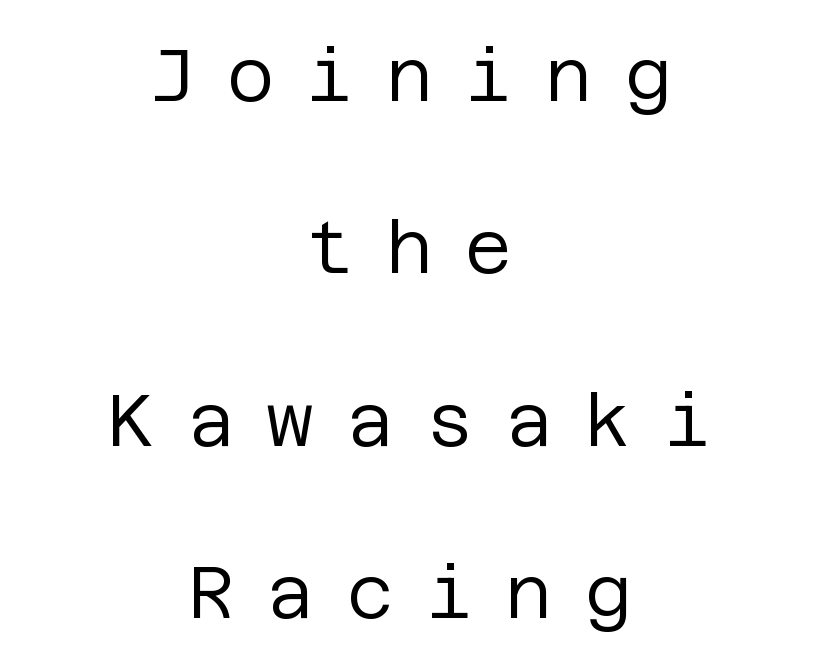
Q: Is the text bold? A: No.
Q: Is the text italic (slanted)? A: No, it is upright.
Q: Is the typeface a serif or a sans-serif typeface? A: Sans-serif.
Q: Is the text underlined? A: No.
Q: How is the paragraph aligned? A: Centered.
Q: Is the spacing between letters normal or unusually wide? A: Unusually wide.
Q: Is the spacing between lines tight, normal or loose? A: Loose.
Q: Width (condensed, normal, or wide)? A: Normal.
Q: Stroke contrast? A: Low.
Q: x-height? A: Large.
